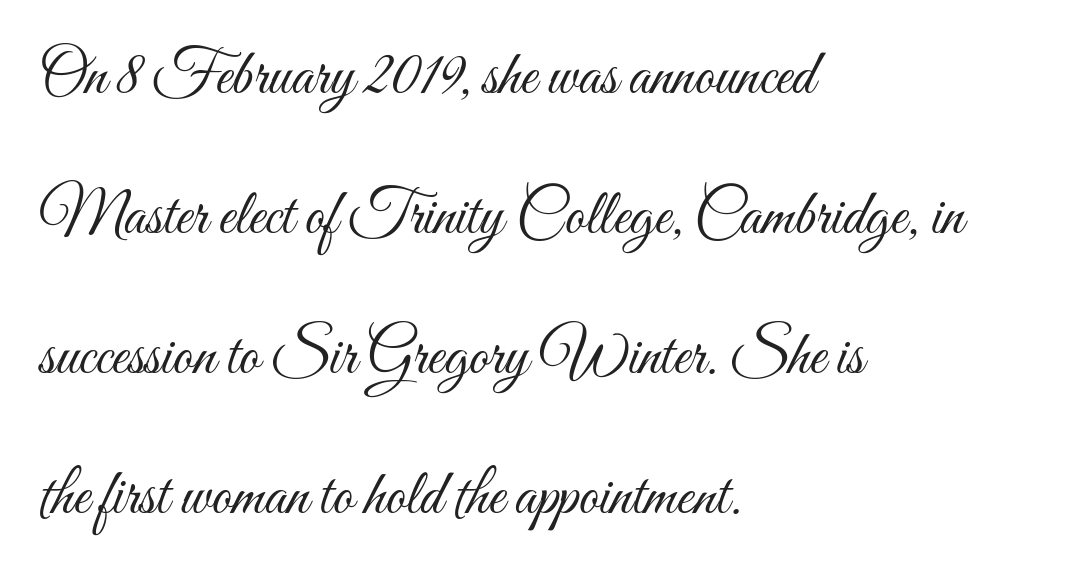
The image shows 63 px light, condensed type; set left-aligned, loose line spacing (2.22x), normal letter spacing, not underlined; medium stroke contrast and a small x-height.
